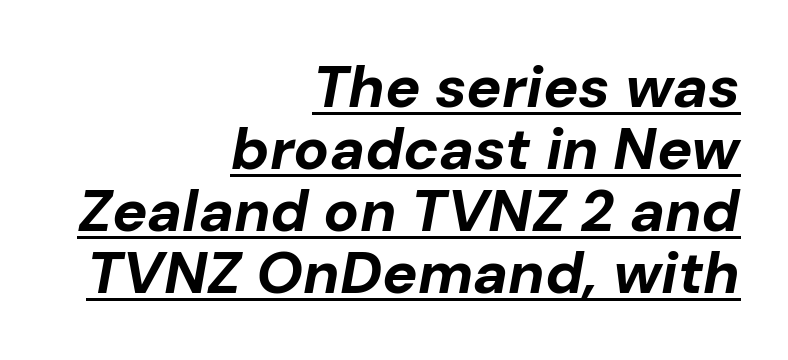
Regarding leading, the lines here are crowded together. There is no visible air inserted between adjacent glyphs. Think of a printed novel: that variable character pitch is what you see here. The rendering applies a slant to the glyphs.
